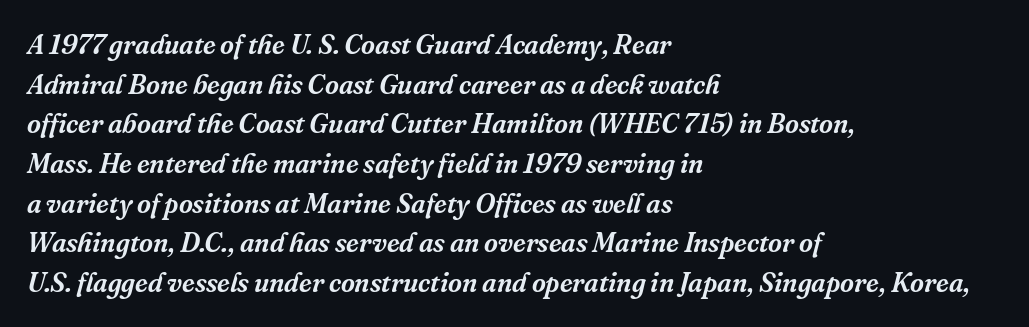
Q: Is the text italic (slanted)? A: Yes, it leans right by about 16 degrees.
Q: Is the text underlined? A: No.
Q: How is the paragraph aligned? A: Left-aligned.
Q: Is the spacing between letters normal or unusually wide? A: Normal.
Q: Is the spacing between lines tight, normal or loose? A: Normal.
